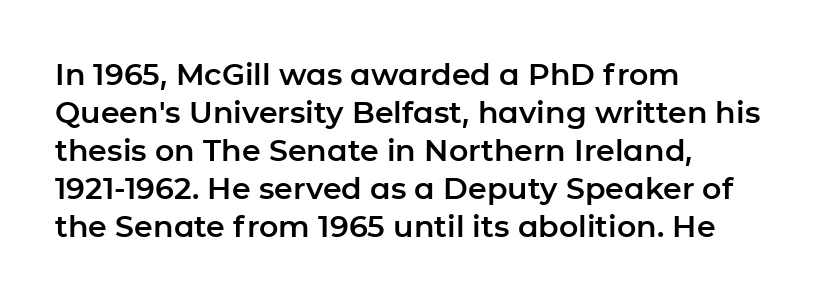
Q: Is the text italic (slanted)? A: No, it is upright.
Q: Is the typeface a serif or a sans-serif typeface? A: Sans-serif.
Q: Is the text underlined? A: No.
Q: How is the paragraph aligned? A: Left-aligned.
Q: Is the spacing between letters normal or unusually wide? A: Normal.
Q: Is the spacing between lines tight, normal or loose? A: Normal.
Q: Width (condensed, normal, or wide)? A: Normal.
Q: Stroke contrast? A: Low.
Q: x-height? A: Medium.
Q: Monospaced? A: No.
